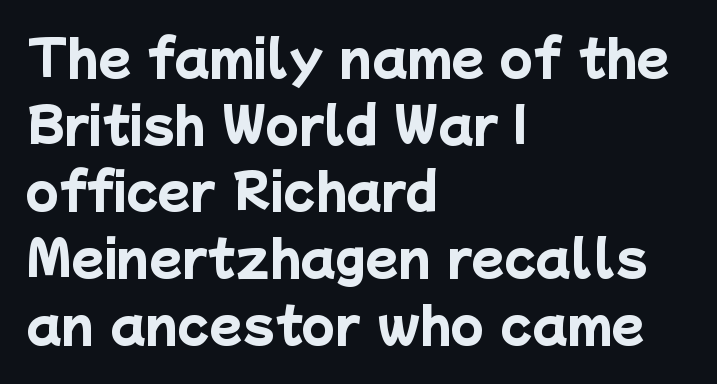
Q: Is the text bold? A: Yes.
Q: Is the typeface a serif or a sans-serif typeface? A: Sans-serif.
Q: Is the text underlined? A: No.
Q: How is the paragraph aligned? A: Left-aligned.
Q: Is the spacing between letters normal or unusually wide? A: Normal.
Q: Is the spacing between lines tight, normal or loose? A: Normal.
Q: Width (condensed, normal, or wide)? A: Normal.
Q: Stroke contrast? A: Low.
Q: x-height? A: Medium.
Q: Monospaced? A: No.
